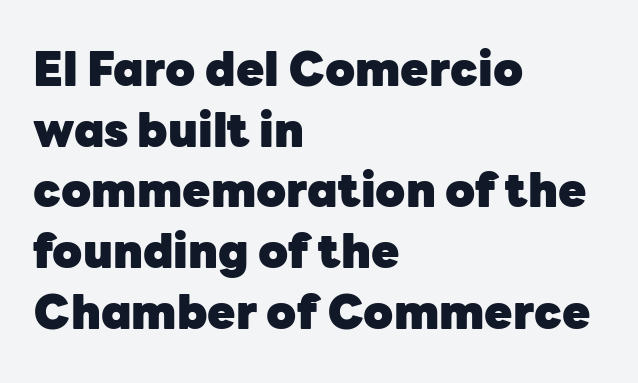
{"serif": "no", "italic": "no", "bold": "yes", "weight": "heavy", "width": "normal", "stroke_contrast": "low", "x_height": "medium", "monospaced": "no", "underline": "no", "align": "left", "line_spacing": "normal", "line_spacing_ratio": 1.32, "letter_spacing": "normal", "letter_spacing_em": 0.0, "glyph_px": 46}
